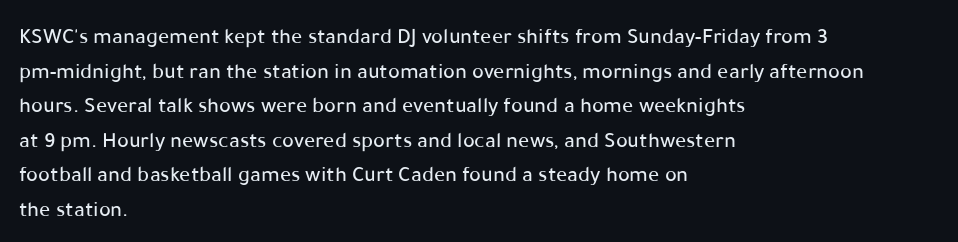
{"italic": "no", "underline": "no", "align": "left", "line_spacing": "normal", "line_spacing_ratio": 1.57, "letter_spacing": "normal", "letter_spacing_em": 0.0, "glyph_px": 22}
